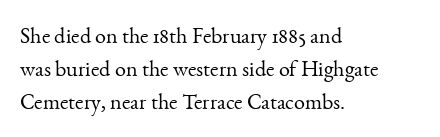
Tall strokes in this sample are plumb rather than angled. Weight: regular or lighter. Tracking value appears to be zero — textbook default spacing. The passage shown stacks its lines at a standard gap. The lines in this sample share a left origin and differ only in where they stop. Anything drawn beneath the words? Only blank space.
